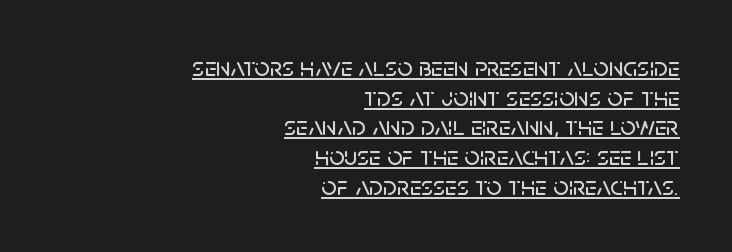
{"italic": "no", "underline": "yes", "align": "right", "line_spacing": "tight", "line_spacing_ratio": 1.1, "letter_spacing": "normal", "letter_spacing_em": 0.0, "glyph_px": 27}
